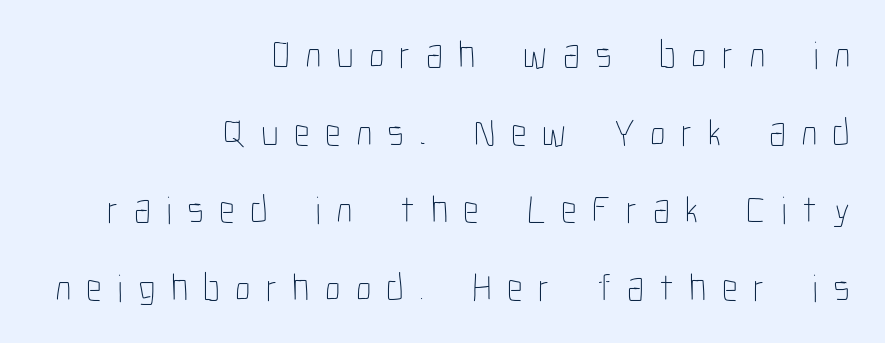
Q: Is the text bold? A: No.
Q: Is the text italic (slanted)? A: No, it is upright.
Q: Is the text underlined? A: No.
Q: How is the paragraph aligned? A: Right-aligned.
Q: Is the spacing between letters normal or unusually wide? A: Unusually wide.
Q: Is the spacing between lines tight, normal or loose? A: Loose.
Q: Width (condensed, normal, or wide)? A: Condensed.
Q: Stroke contrast? A: Low.
Q: x-height? A: Medium.
Q: Monospaced? A: No.
